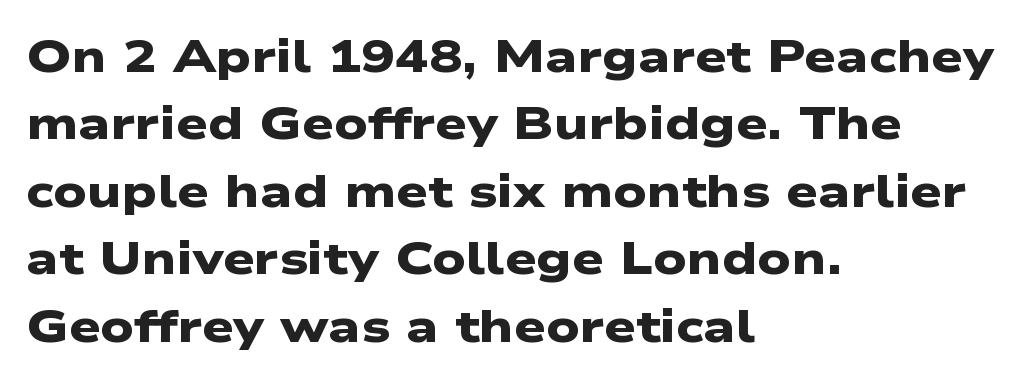
Q: Is the text bold? A: Yes.
Q: Is the typeface a serif or a sans-serif typeface? A: Sans-serif.
Q: Is the text underlined? A: No.
Q: How is the paragraph aligned? A: Left-aligned.
Q: Is the spacing between letters normal or unusually wide? A: Normal.
Q: Is the spacing between lines tight, normal or loose? A: Normal.
Q: Width (condensed, normal, or wide)? A: Wide.
Q: Stroke contrast? A: Low.
Q: x-height? A: Medium.
Q: Monospaced? A: No.
